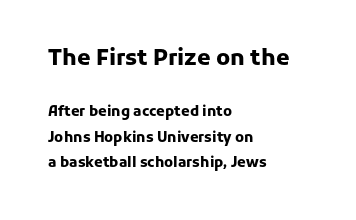
{"italic": "no", "bold": "yes", "underline": "no", "align": "left", "line_spacing_ratio": 1.81, "letter_spacing": "normal", "letter_spacing_em": 0.0, "larger_block": "first", "size_ratio": 1.57, "glyph_px": 22}
